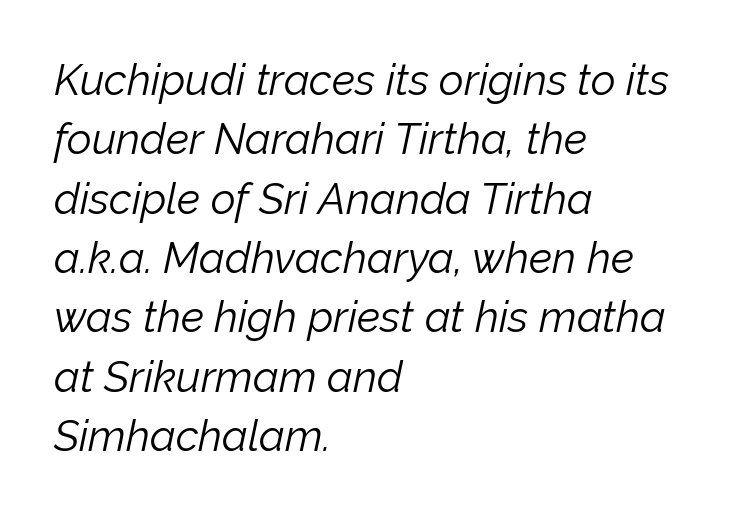
{"italic": "yes", "lean": "right", "slant_degrees": 12, "bold": "no", "weight": "light", "width": "normal", "stroke_contrast": "low", "x_height": "medium", "monospaced": "no", "underline": "no", "align": "left", "line_spacing": "normal", "line_spacing_ratio": 1.38, "letter_spacing": "normal", "letter_spacing_em": 0.0, "glyph_px": 43}
